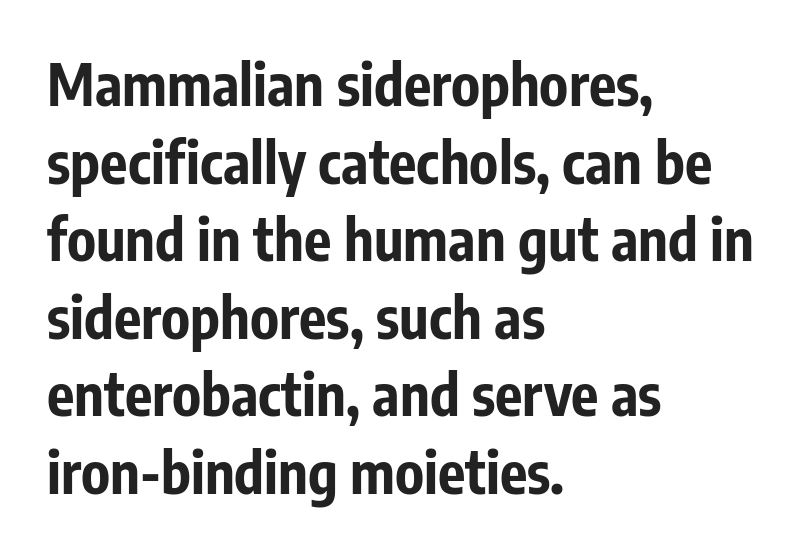
Regular leading. Is this a fixed-width face? No — the glyphs have proportional, varying widths. Tall strokes in this sample are plumb rather than angled. This sample uses a sans-serif face. Weight: bold.
